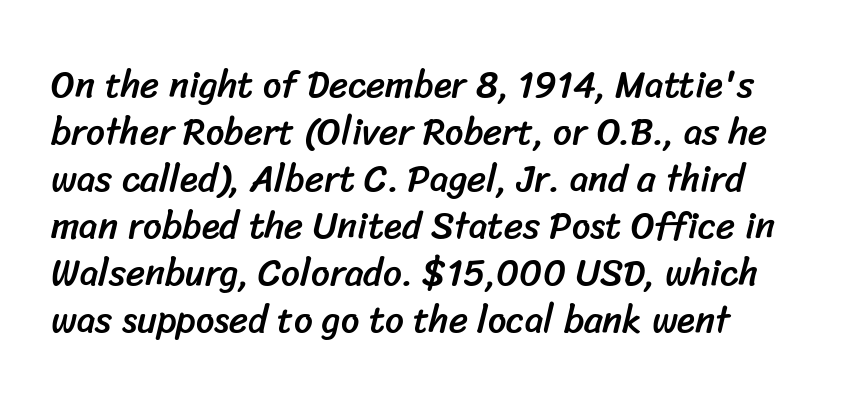
{"serif": "no", "width": "normal", "stroke_contrast": "low", "x_height": "medium", "monospaced": "no", "underline": "no", "line_spacing": "normal", "line_spacing_ratio": 1.27, "letter_spacing": "normal", "letter_spacing_em": 0.0, "glyph_px": 37}
